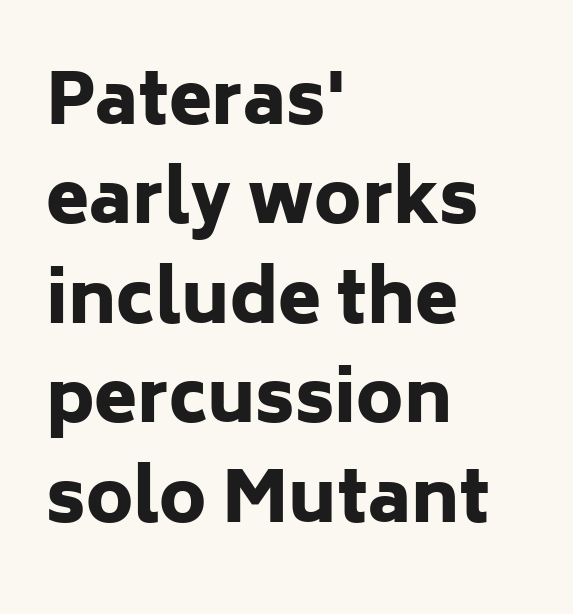
A typesetter would call this leading conventional body-copy spacing. Glyph-to-glyph distance matches everyday printed text. Style check: upright. Varying glyph widths throughout — classic text-font behaviour.
